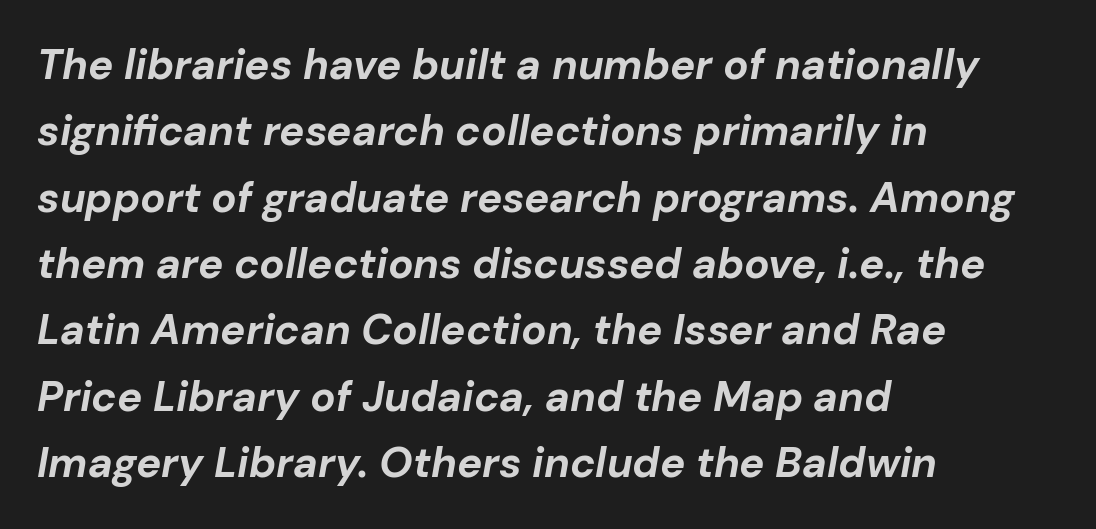
Regular leading. Words float on clear page, feet unadorned. Layout note: lines flush left. The passage shown leans; its letterforms are oblique. Spacing verdict: proportional, widths tailored to each character. Standard letterfit; no display-style spreading of the glyphs.
